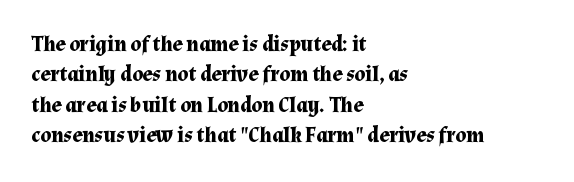
{"italic": "no", "bold": "yes", "underline": "no", "align": "left", "line_spacing": "normal", "line_spacing_ratio": 1.45, "letter_spacing": "normal", "letter_spacing_em": 0.0, "glyph_px": 21}
